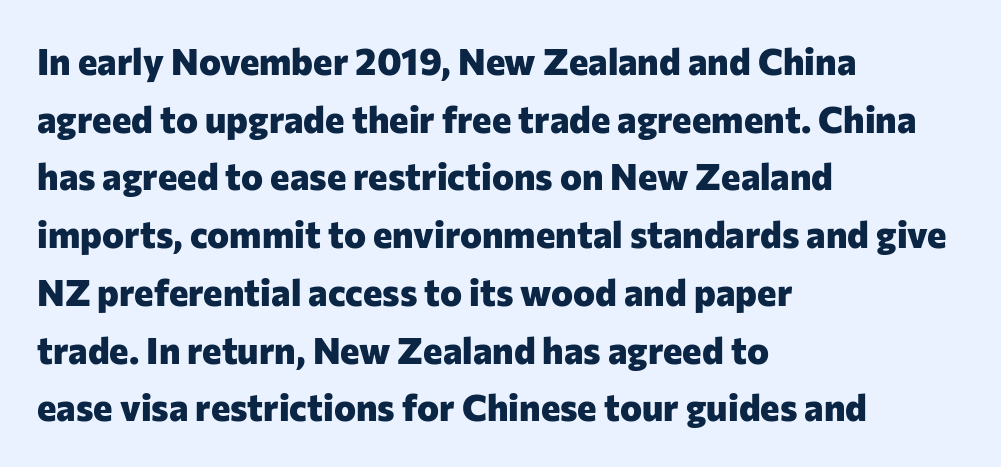
The image shows 37 px heavy sans-serif type, upright; set left-aligned, normal line spacing (1.56x), normal letter spacing, not underlined; low stroke contrast and a medium x-height.
